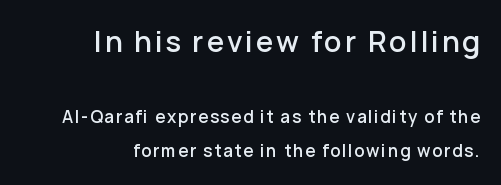
Proportional: the letters do not fall into vertical columns. The composition opens big and finishes small. Loosely led — the rows are spread out. The setting favours the right margin, as signatures and pull-quotes sometimes do. The strip under each line holds only bare page.
